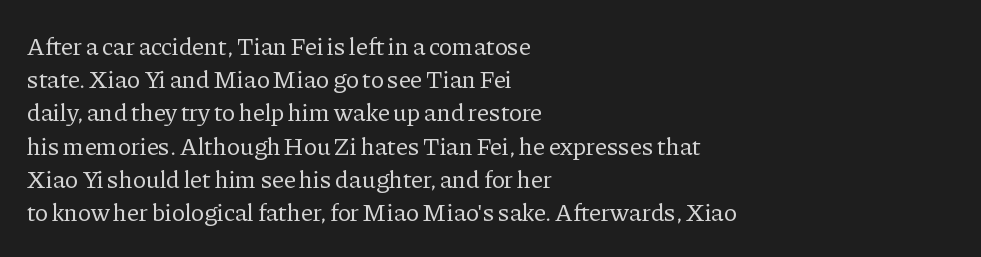
The image shows 25 px text type, upright; set left-aligned, normal line spacing (1.33x), normal letter spacing, not underlined.
